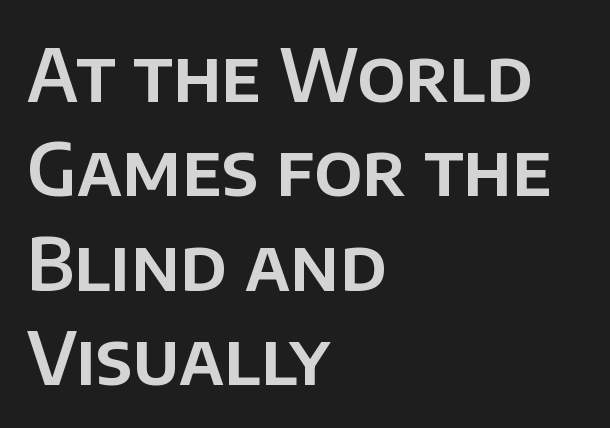
All the whitespace from short lines collects on the right. Inter-character spacing is left at the font's built-in metrics. Beneath every word, the page is bare. Honestly, the row spacing looks completely unremarkable.
